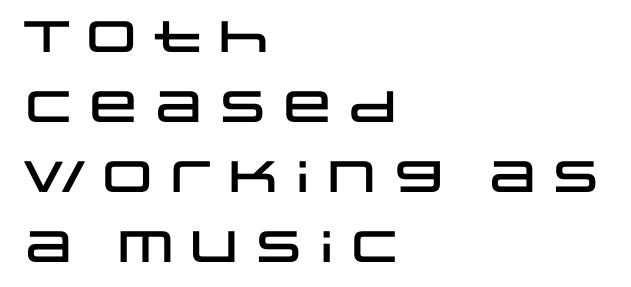
The compositor pushed each line to the left boundary. These lines were composed using upright roman letters. A sans-serif font was chosen for this passage. The gap between lines stays unmarked. There is no visible air inserted between adjacent glyphs. This sample has the flowing, uneven cadence of proportional lettering.
